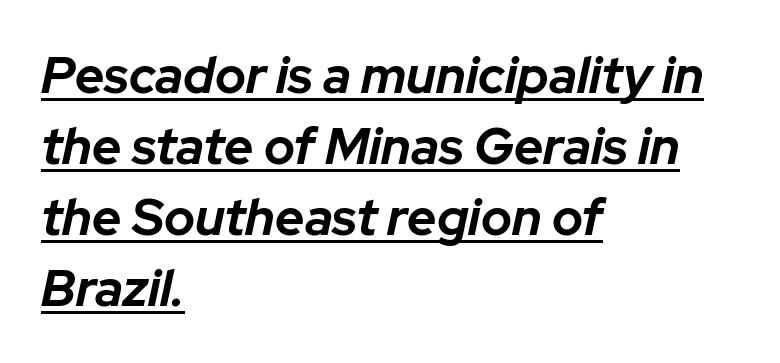
Q: Is the text bold? A: Yes.
Q: Is the text italic (slanted)? A: Yes, it leans right by about 12 degrees.
Q: Is the text underlined? A: Yes.
Q: How is the paragraph aligned? A: Left-aligned.
Q: Is the spacing between letters normal or unusually wide? A: Normal.
Q: Is the spacing between lines tight, normal or loose? A: Normal.
Q: Width (condensed, normal, or wide)? A: Normal.
Q: Stroke contrast? A: Low.
Q: x-height? A: Medium.
Q: Monospaced? A: No.
